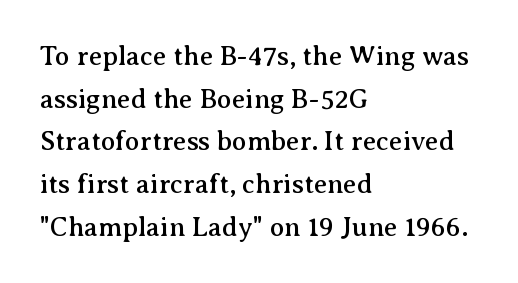
{"italic": "no", "underline": "no", "align": "left", "line_spacing": "normal", "line_spacing_ratio": 1.58, "letter_spacing": "normal", "letter_spacing_em": 0.0, "glyph_px": 27}
